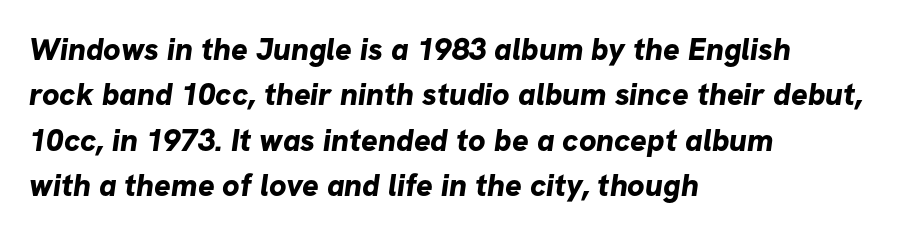
The image shows 31 px bold sans-serif type; set left-aligned, normal line spacing (1.46x), normal letter spacing, not underlined; low stroke contrast and a medium x-height.
